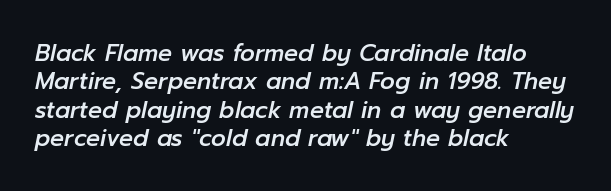
{"italic": "yes", "lean": "right", "slant_degrees": 12, "underline": "no", "align": "left", "line_spacing_ratio": 1.23, "letter_spacing": "normal", "letter_spacing_em": 0.0, "glyph_px": 23}
